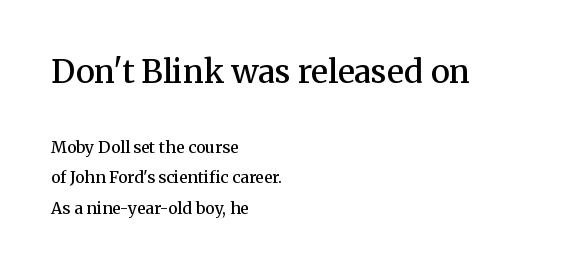
The image shows 32 px semibold serif type, upright; set left-aligned, line spacing 1.89x, normal letter spacing, not underlined; the first (top) block is 2.0x larger; medium stroke contrast and a medium x-height.
